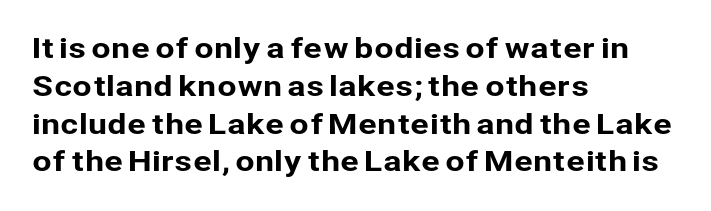
{"serif": "no", "italic": "no", "width": "normal", "stroke_contrast": "low", "x_height": "medium", "monospaced": "no", "underline": "no", "align": "left", "line_spacing": "normal", "line_spacing_ratio": 1.35, "letter_spacing": "normal", "letter_spacing_em": 0.0, "glyph_px": 28}
